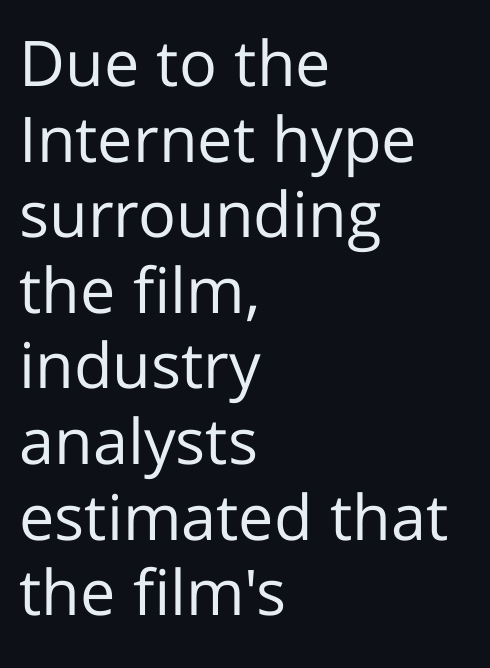
{"serif": "no", "italic": "no", "bold": "no", "weight": "regular", "width": "normal", "stroke_contrast": "low", "x_height": "medium", "monospaced": "no", "underline": "no", "align": "left", "line_spacing_ratio": 1.2, "letter_spacing": "normal", "letter_spacing_em": 0.0, "glyph_px": 63}
